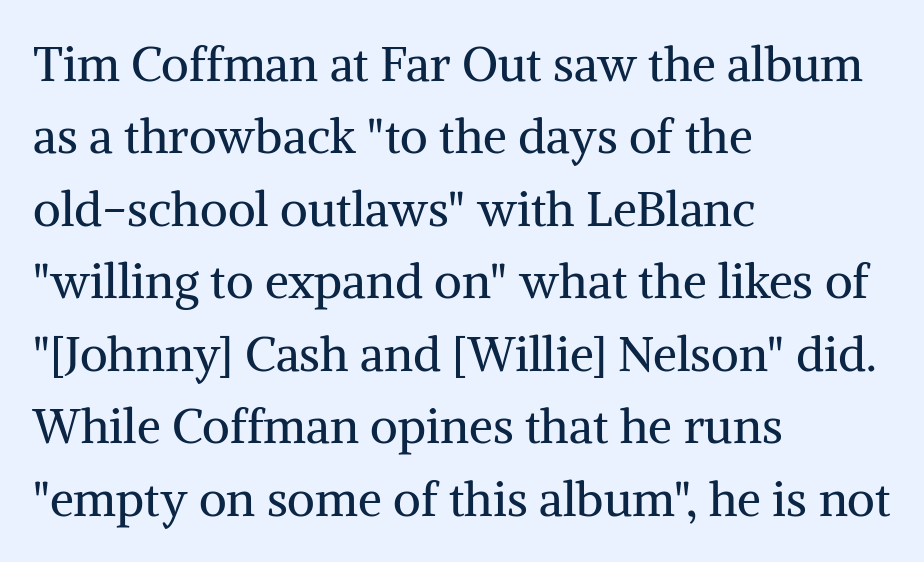
Tracking here is standard; glyphs follow each other at the usual distance. The letters stand upright; this is a roman face. Proportional: the letters do not fall into vertical columns. Regarding serifs, this sample has them. Vertically, the passage feels balanced, rows spaced as you'd expect. Glance below the letters and you will spot only blank space.
